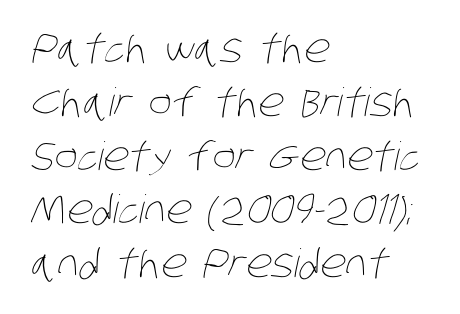
Q: Is the text bold? A: No.
Q: Is the text underlined? A: No.
Q: How is the paragraph aligned? A: Left-aligned.
Q: Is the spacing between letters normal or unusually wide? A: Normal.
Q: Is the spacing between lines tight, normal or loose? A: Normal.
Q: Width (condensed, normal, or wide)? A: Condensed.
Q: Stroke contrast? A: Low.
Q: x-height? A: Large.
Q: Monospaced? A: No.
